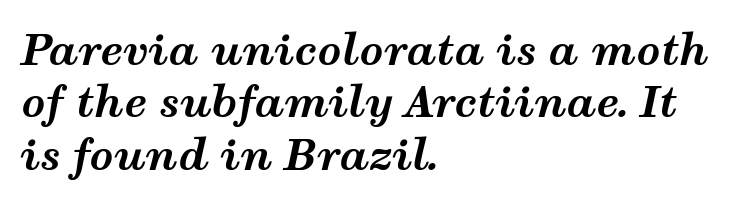
{"italic": "yes", "lean": "right", "slant_degrees": 12, "bold": "yes", "weight": "bold", "width": "wide", "stroke_contrast": "medium", "x_height": "medium", "monospaced": "no", "underline": "no", "align": "left", "line_spacing": "normal", "line_spacing_ratio": 1.25, "letter_spacing": "normal", "letter_spacing_em": 0.0, "glyph_px": 42}
